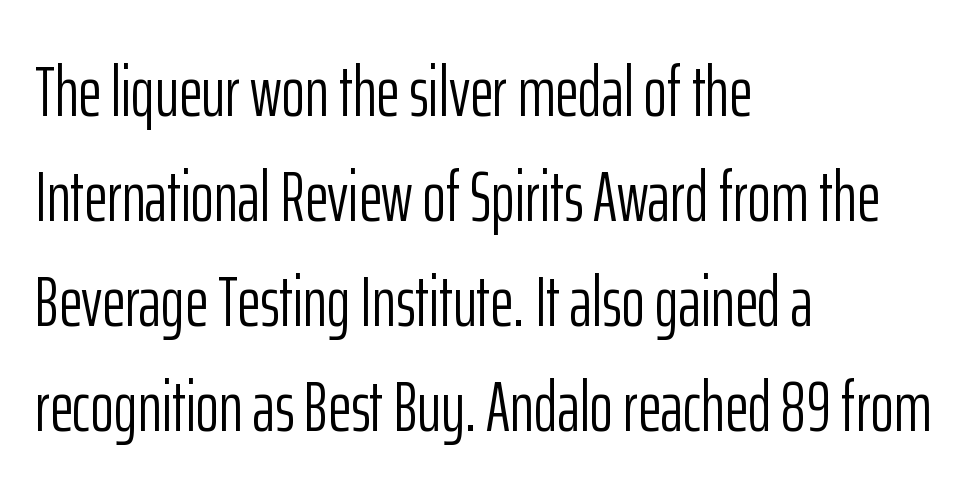
{"serif": "no", "italic": "no", "bold": "no", "weight": "light", "width": "condensed", "stroke_contrast": "low", "x_height": "medium", "monospaced": "no", "underline": "no", "align": "left", "line_spacing": "normal", "line_spacing_ratio": 1.48, "letter_spacing": "normal", "letter_spacing_em": 0.0, "glyph_px": 71}
